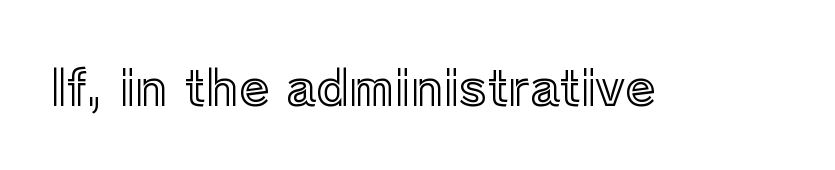
{"italic": "no", "width": "normal", "x_height": "medium", "monospaced": "no", "underline": "no", "letter_spacing": "normal", "letter_spacing_em": 0.0, "glyph_px": 49}
